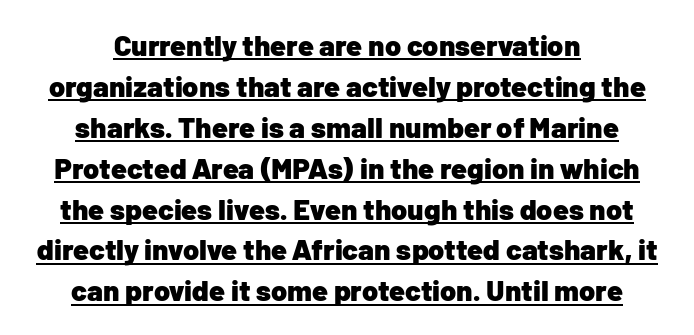
A dark, heavy texture on the line: the type is bold. The font's upright variant was chosen for this text. Centered paragraph, ragged on both sides. Letter spacing: default.
